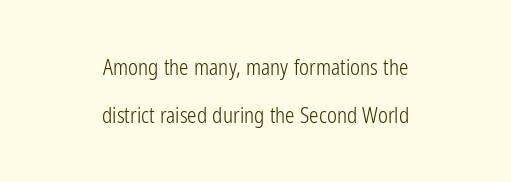
The paragraph shown floats in the horizontal middle. Just letters on the line, the space beneath them empty. How would I describe the line gaps? Wide and relaxed. You can tell it's not italic because the verticals are truly vertical. Spacing between characters is what you'd get straight out of the box. The typeface has the unassuming heft of standard copy or less.
